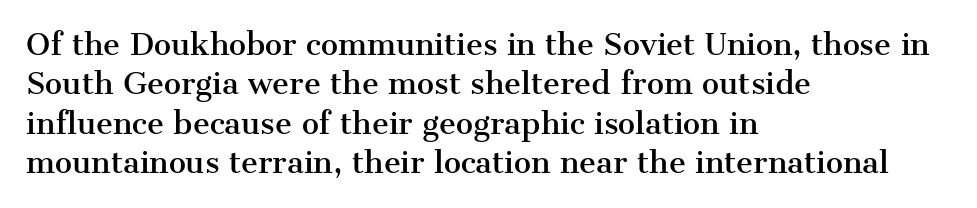
{"serif": "yes", "italic": "no", "width": "normal", "stroke_contrast": "medium", "x_height": "medium", "monospaced": "no", "underline": "no", "align": "left", "line_spacing": "normal", "line_spacing_ratio": 1.36, "letter_spacing": "normal", "letter_spacing_em": 0.0, "glyph_px": 29}
